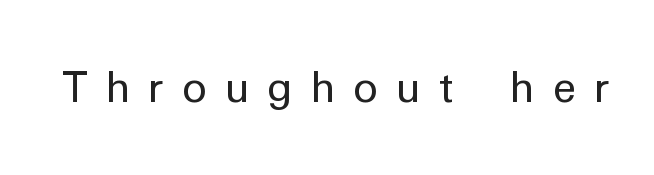
Q: Is the text bold? A: No.
Q: Is the text italic (slanted)? A: No, it is upright.
Q: Is the typeface a serif or a sans-serif typeface? A: Sans-serif.
Q: Is the text underlined? A: No.
Q: Is the spacing between letters normal or unusually wide? A: Unusually wide.
Q: Width (condensed, normal, or wide)? A: Normal.
Q: Stroke contrast? A: Low.
Q: x-height? A: Medium.
Q: Monospaced? A: No.
